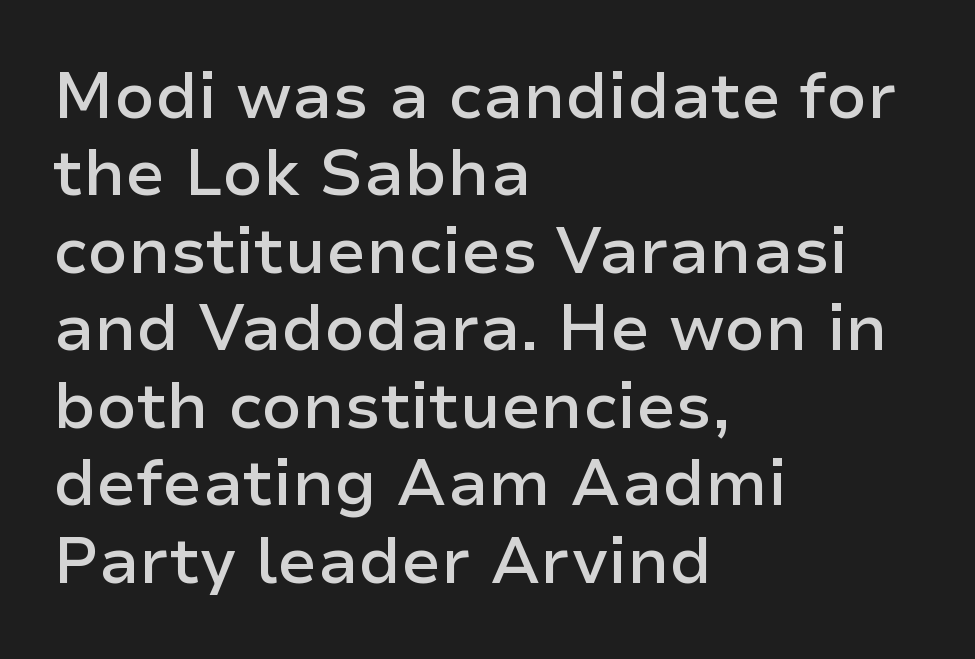
Q: Is the text bold? A: Semi-bold.
Q: Is the text italic (slanted)? A: No, it is upright.
Q: Is the typeface a serif or a sans-serif typeface? A: Sans-serif.
Q: Is the text underlined? A: No.
Q: How is the paragraph aligned? A: Left-aligned.
Q: Is the spacing between letters normal or unusually wide? A: Normal.
Q: Width (condensed, normal, or wide)? A: Normal.
Q: Stroke contrast? A: Low.
Q: x-height? A: Medium.
Q: Monospaced? A: No.
